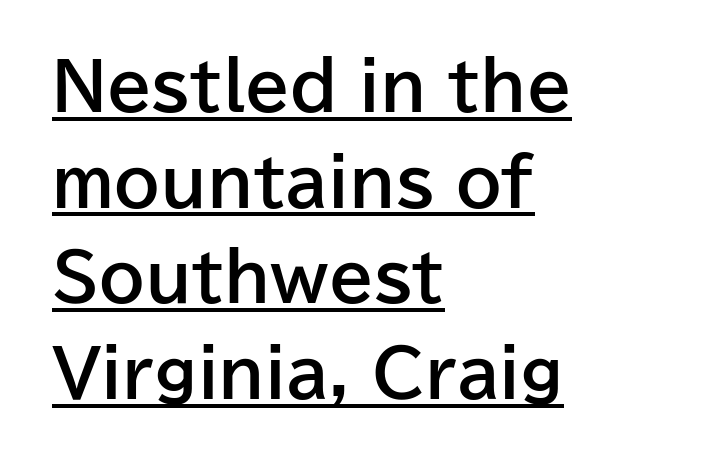
The typography opts for an upright posture over an oblique one. Type style note: lacks serifs. Here the designer chose a conventional face with non-uniform glyph widths. Characters follow at the spacing the type designer built in. Vertically, the passage feels balanced, rows spaced as you'd expect. A typographer would call this underscored text.
